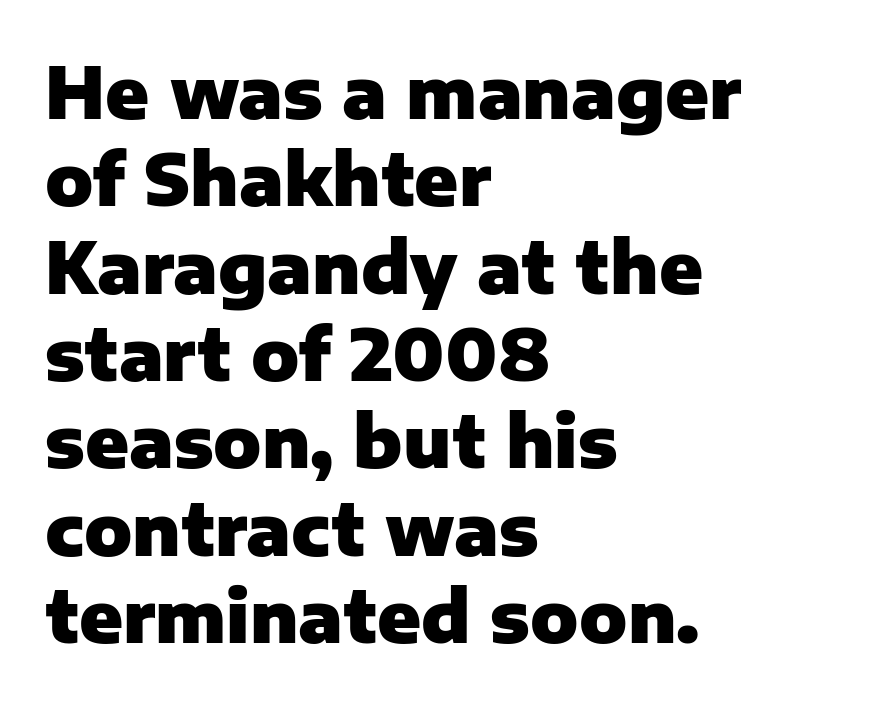
Q: Is the text bold? A: Yes.
Q: Is the text italic (slanted)? A: No, it is upright.
Q: Is the typeface a serif or a sans-serif typeface? A: Sans-serif.
Q: Is the text underlined? A: No.
Q: How is the paragraph aligned? A: Left-aligned.
Q: Is the spacing between letters normal or unusually wide? A: Normal.
Q: Width (condensed, normal, or wide)? A: Normal.
Q: Stroke contrast? A: Low.
Q: x-height? A: Medium.
Q: Monospaced? A: No.
